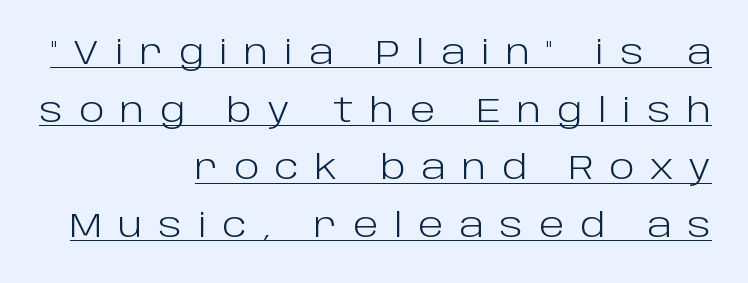
{"serif": "no", "italic": "no", "bold": "no", "weight": "light", "width": "normal", "stroke_contrast": "low", "x_height": "large", "monospaced": "no", "underline": "yes", "align": "right", "line_spacing_ratio": 1.75, "letter_spacing": "wide", "letter_spacing_em": 0.48, "glyph_px": 33}
